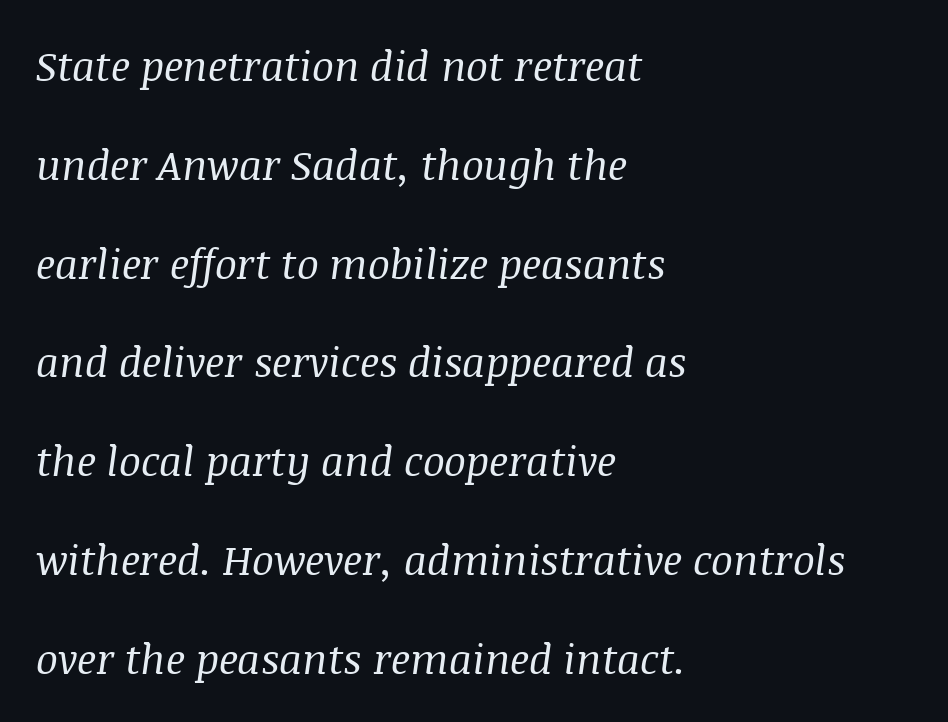
The image shows 41 px regular-weight serif type, italic (leaning right); set left-aligned, loose line spacing (2.41x), normal letter spacing, not underlined; medium stroke contrast and a large x-height.
